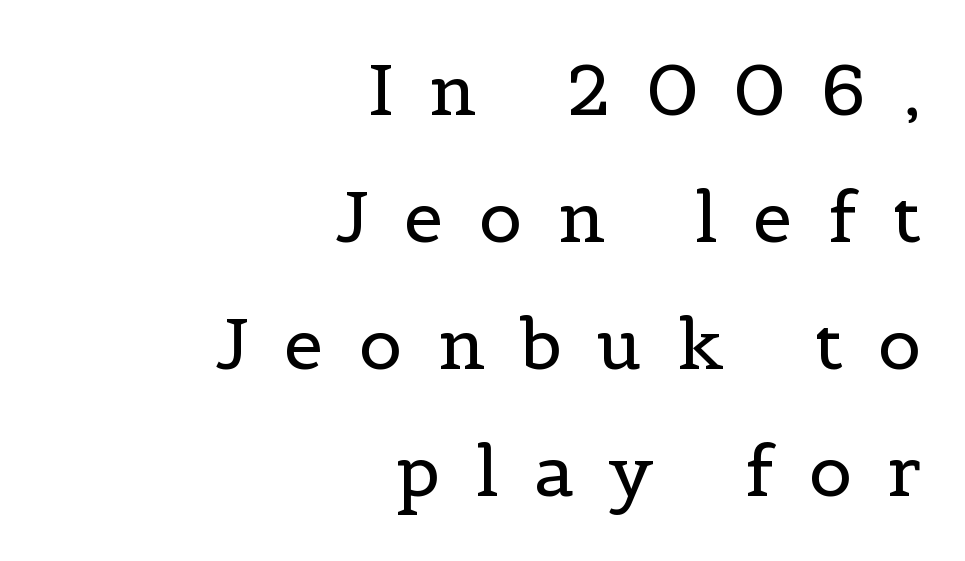
The glyphs in this specimen are seriffed. The space directly below the letters is spotless. Tracking value appears strongly positive — letters spread wide. Casual observation: everything's shoved over to the right.
